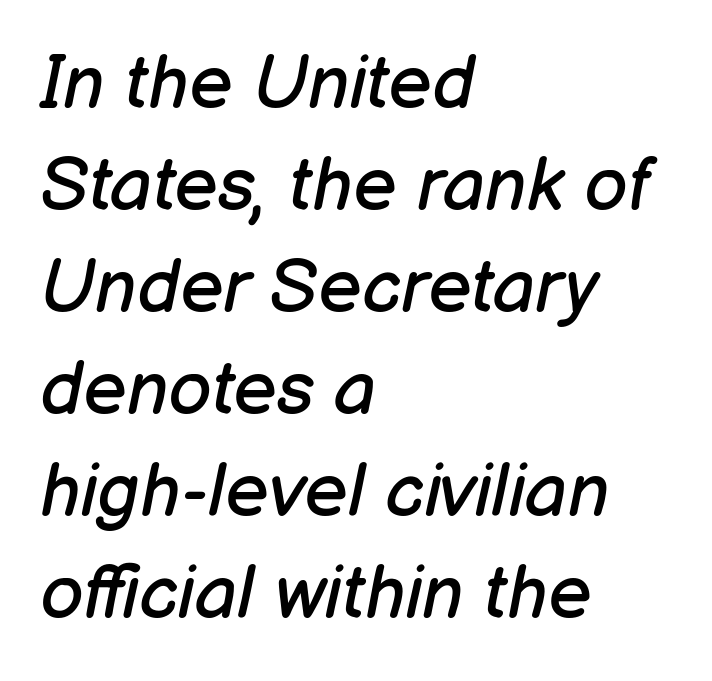
Q: Is the text bold? A: No.
Q: Is the text italic (slanted)? A: Yes, it leans right by about 12 degrees.
Q: Is the text underlined? A: No.
Q: How is the paragraph aligned? A: Left-aligned.
Q: Is the spacing between letters normal or unusually wide? A: Normal.
Q: Is the spacing between lines tight, normal or loose? A: Normal.
Q: Width (condensed, normal, or wide)? A: Normal.
Q: Stroke contrast? A: Low.
Q: x-height? A: Medium.
Q: Monospaced? A: No.
